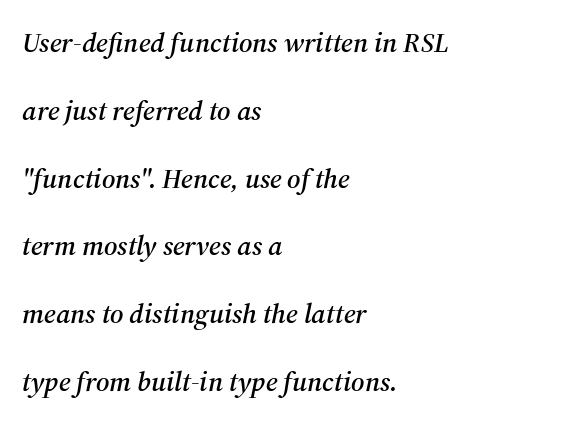
The image shows 28 px serif type, italic (leaning right); set left-aligned, loose line spacing (2.42x), normal letter spacing, not underlined; medium stroke contrast and a medium x-height.
